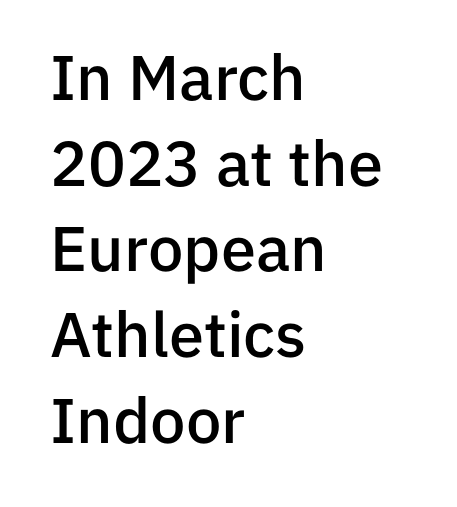
The image shows 63 px semibold sans-serif type, upright; set left-aligned, normal line spacing (1.36x), normal letter spacing, not underlined; low stroke contrast and a medium x-height.
